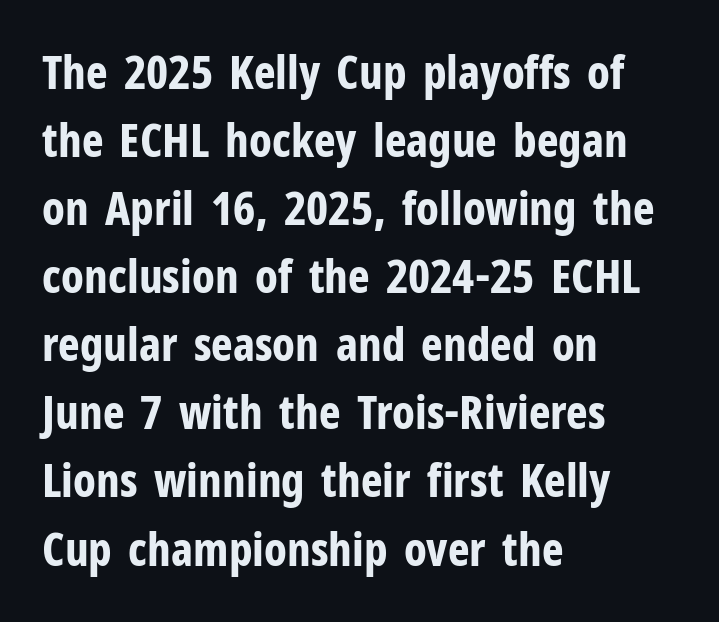
Q: Is the text bold? A: Yes.
Q: Is the text italic (slanted)? A: No, it is upright.
Q: Is the typeface a serif or a sans-serif typeface? A: Sans-serif.
Q: Is the text underlined? A: No.
Q: How is the paragraph aligned? A: Left-aligned.
Q: Is the spacing between letters normal or unusually wide? A: Normal.
Q: Is the spacing between lines tight, normal or loose? A: Normal.
Q: Width (condensed, normal, or wide)? A: Condensed.
Q: Stroke contrast? A: Low.
Q: x-height? A: Medium.
Q: Monospaced? A: No.
